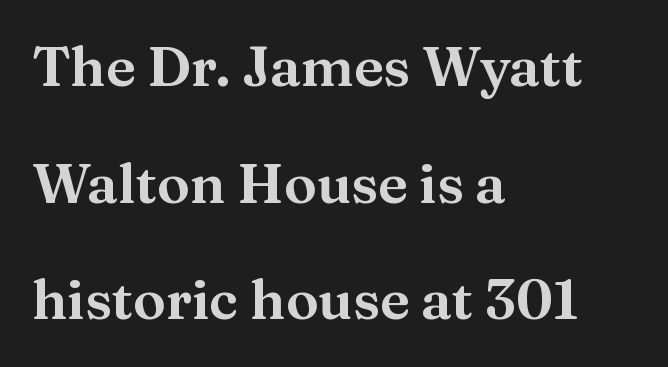
{"serif": "yes", "italic": "no", "width": "normal", "stroke_contrast": "medium", "x_height": "medium", "monospaced": "no", "underline": "no", "align": "left", "line_spacing": "loose", "line_spacing_ratio": 2.12, "letter_spacing": "normal", "letter_spacing_em": 0.0, "glyph_px": 55}
